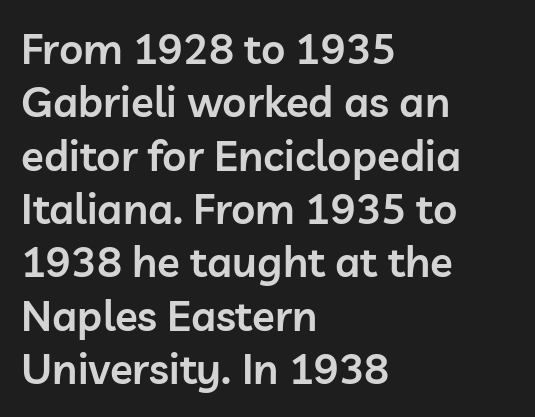
{"serif": "no", "italic": "no", "bold": "semi", "weight": "semibold", "width": "normal", "stroke_contrast": "low", "x_height": "medium", "monospaced": "no", "underline": "no", "align": "left", "line_spacing": "normal", "line_spacing_ratio": 1.27, "letter_spacing": "normal", "letter_spacing_em": 0.0, "glyph_px": 42}
